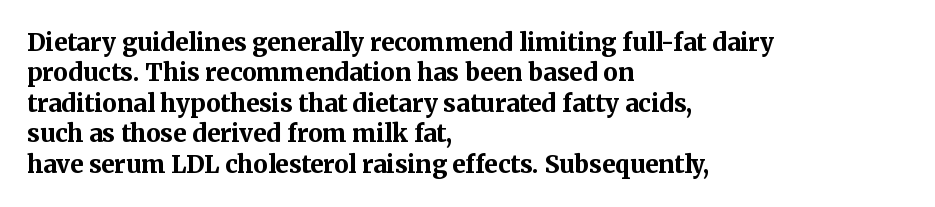
The glyphs are unaccompanied by any horizontal stroke below them. The leading is moderate, giving the passage an even texture. Left-aligned paragraph, ragged on the right. A full-strength bold gives these letters their thick strokes. This sample uses an upright cut, with every glyph sitting square on the baseline.
